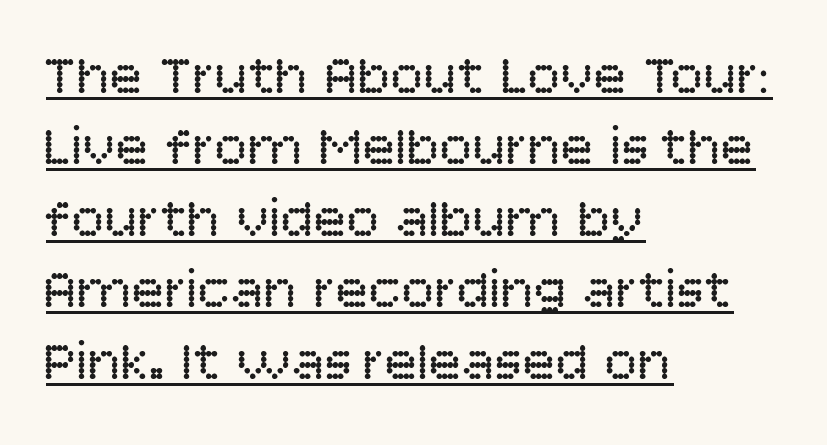
The image shows 55 px regular-weight sans-serif type, upright; set left-aligned, normal line spacing (1.3x), normal letter spacing, underlined; low stroke contrast and a large x-height.
